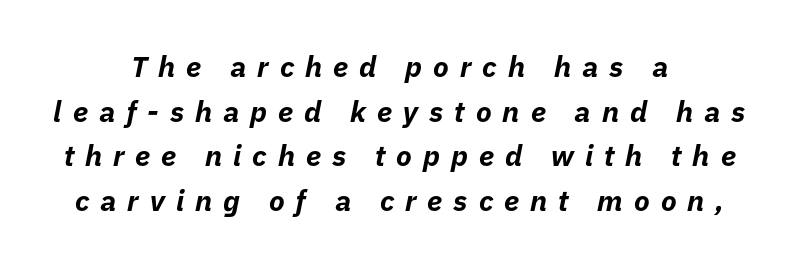
Q: Is the text bold? A: Yes.
Q: Is the text italic (slanted)? A: Yes, it leans right by about 11 degrees.
Q: Is the text underlined? A: No.
Q: How is the paragraph aligned? A: Centered.
Q: Is the spacing between letters normal or unusually wide? A: Unusually wide.
Q: Is the spacing between lines tight, normal or loose? A: Normal.
Q: Width (condensed, normal, or wide)? A: Normal.
Q: Stroke contrast? A: Low.
Q: x-height? A: Medium.
Q: Monospaced? A: No.
